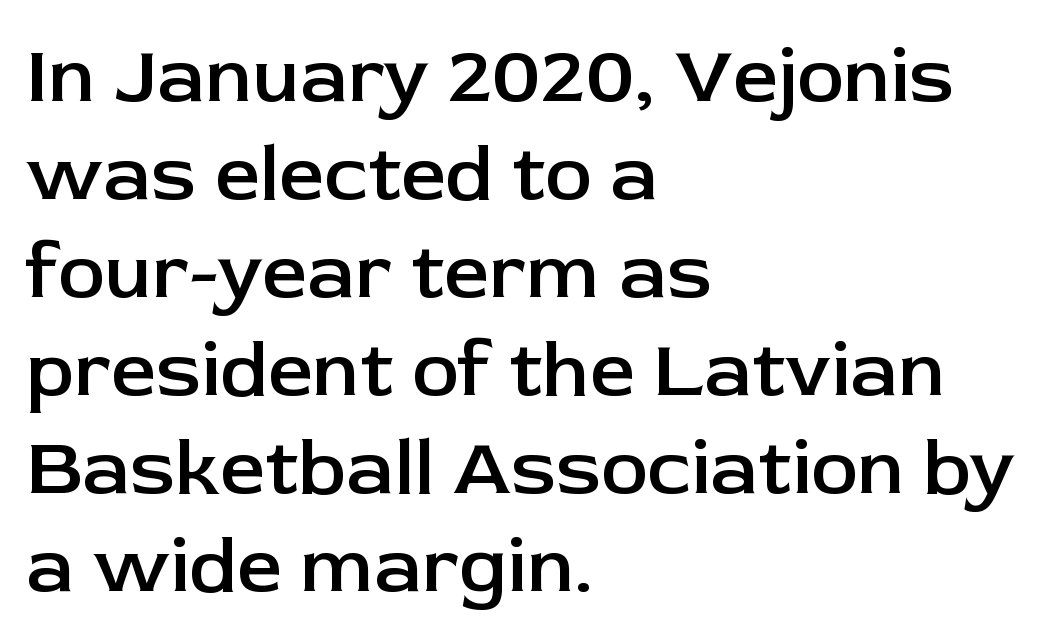
Unlike italic type, these characters show no tilt at all. A student would call this left alignment; a typographer would say flush left, rag right. Nobody touched the tracking dial on this one. The font family rendered here belongs to the sans-serif group. A fair bit of extra ink — the face is semibold, not bold.
